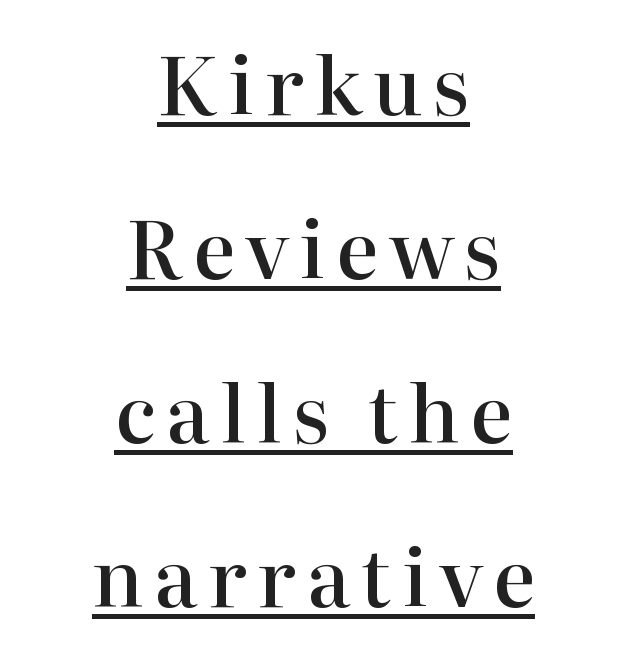
{"serif": "yes", "italic": "no", "bold": "semi", "weight": "semibold", "width": "normal", "stroke_contrast": "high", "x_height": "medium", "monospaced": "no", "underline": "yes", "align": "center", "line_spacing": "loose", "line_spacing_ratio": 2.05, "glyph_px": 80}
